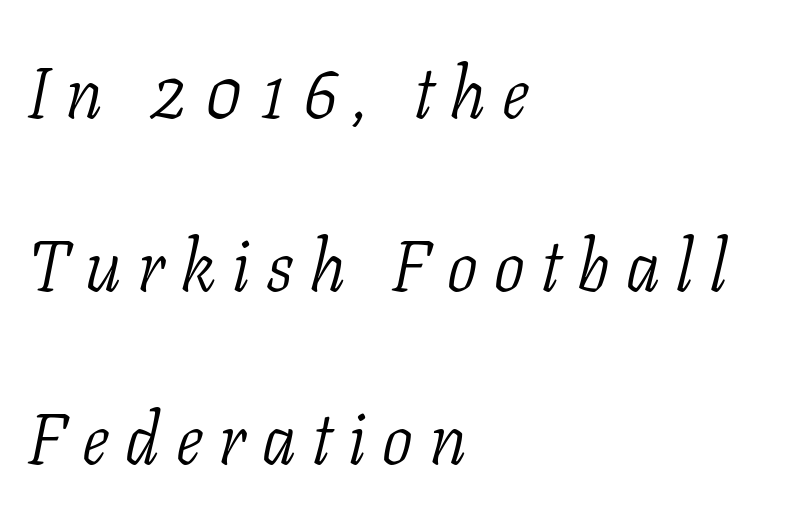
{"serif": "yes", "italic": "yes", "lean": "right", "slant_degrees": 11, "bold": "no", "weight": "light", "width": "condensed", "stroke_contrast": "low", "x_height": "medium", "monospaced": "no", "underline": "no", "align": "left", "line_spacing": "loose", "line_spacing_ratio": 2.4, "letter_spacing": "wide", "letter_spacing_em": 0.23, "glyph_px": 72}
